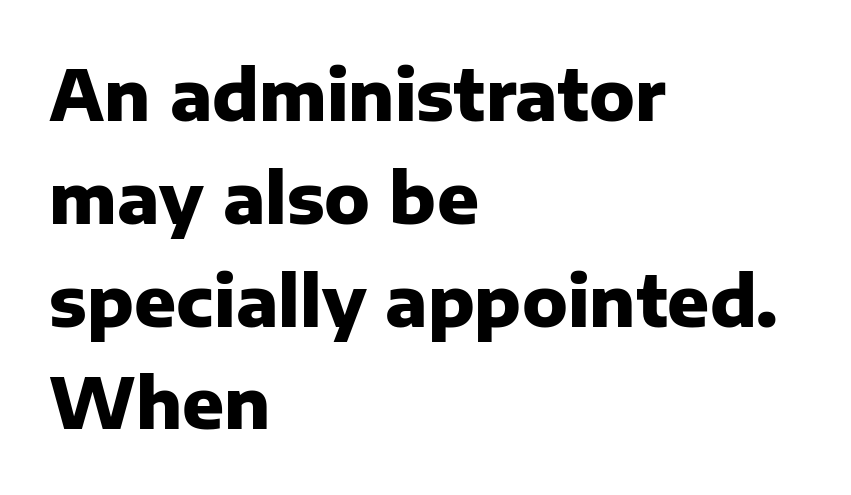
Q: Is the text bold? A: Yes.
Q: Is the text italic (slanted)? A: No, it is upright.
Q: Is the typeface a serif or a sans-serif typeface? A: Sans-serif.
Q: Is the text underlined? A: No.
Q: How is the paragraph aligned? A: Left-aligned.
Q: Is the spacing between letters normal or unusually wide? A: Normal.
Q: Is the spacing between lines tight, normal or loose? A: Normal.
Q: Width (condensed, normal, or wide)? A: Normal.
Q: Stroke contrast? A: Low.
Q: x-height? A: Medium.
Q: Monospaced? A: No.
